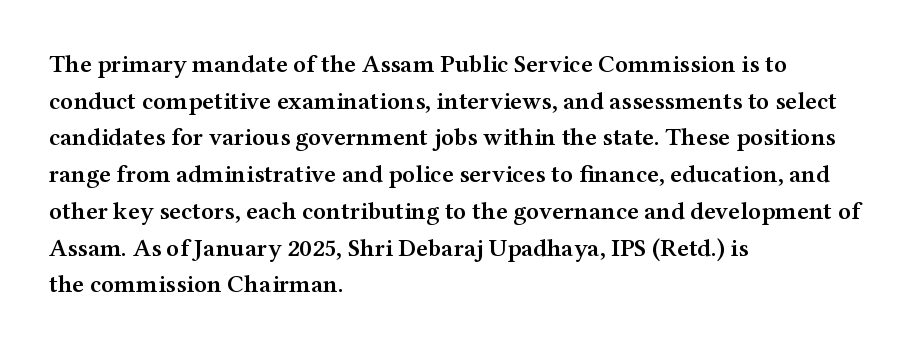
Q: Is the text bold? A: Semi-bold.
Q: Is the text italic (slanted)? A: No, it is upright.
Q: Is the text underlined? A: No.
Q: How is the paragraph aligned? A: Left-aligned.
Q: Is the spacing between letters normal or unusually wide? A: Normal.
Q: Is the spacing between lines tight, normal or loose? A: Normal.
